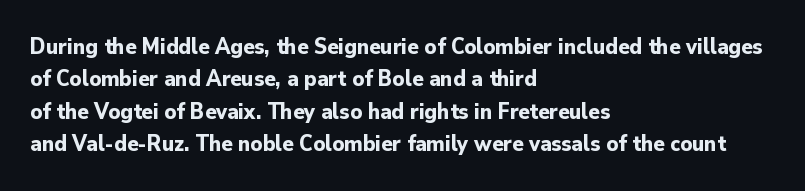
The space directly below the letters is spotless. A dark, heavy texture on the line: the type is bold. Every row of glyphs begins at an identical x-position on the left. Posture: vertical.
